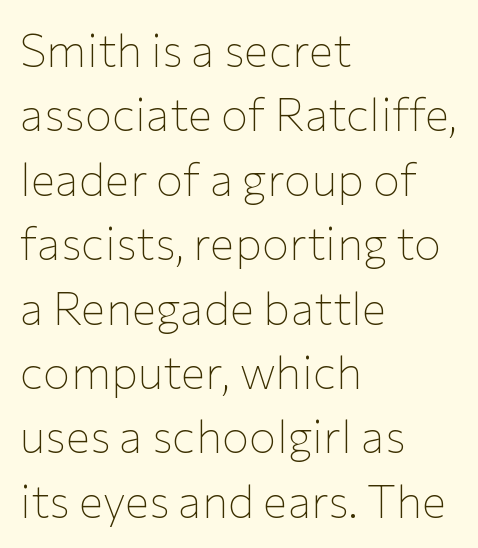
Each line starts at the same left margin while the right side varies. Is this a heavy cut? Hardly; it is regular or lighter. The face used here is proportionally spaced, like ordinary book or web type. Descender tails drop into unmarked territory.
